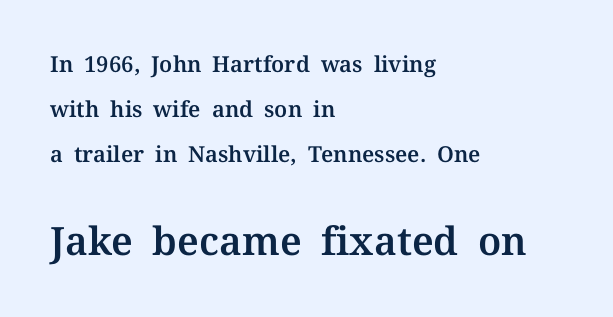
The space between consecutive lines is lavish. Does the type have serifs? Yes, each stem ends in a small foot. Short note: letters normally spaced. Plain, unruled lines of type. The lettering holds an erect, upright posture throughout. Spacing verdict: proportional, widths tailored to each character.
